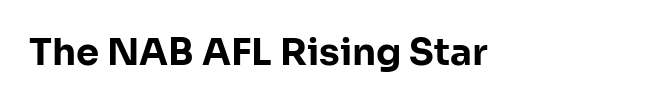
{"serif": "no", "italic": "no", "bold": "yes", "weight": "bold", "width": "normal", "stroke_contrast": "low", "x_height": "medium", "monospaced": "no", "underline": "no", "letter_spacing": "normal", "letter_spacing_em": 0.0, "glyph_px": 37}
